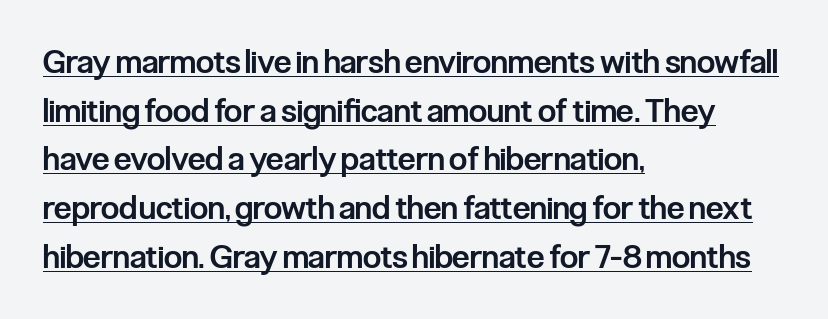
Q: Is the text bold? A: Semi-bold.
Q: Is the text italic (slanted)? A: No, it is upright.
Q: Is the typeface a serif or a sans-serif typeface? A: Sans-serif.
Q: Is the text underlined? A: Yes.
Q: How is the paragraph aligned? A: Left-aligned.
Q: Is the spacing between letters normal or unusually wide? A: Normal.
Q: Is the spacing between lines tight, normal or loose? A: Normal.
Q: Width (condensed, normal, or wide)? A: Condensed.
Q: Stroke contrast? A: Low.
Q: x-height? A: Medium.
Q: Monospaced? A: No.
